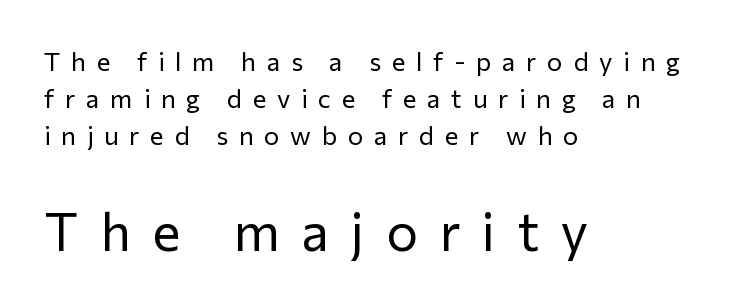
{"serif": "no", "italic": "no", "bold": "no", "weight": "regular", "width": "normal", "stroke_contrast": "low", "x_height": "medium", "monospaced": "no", "underline": "no", "align": "left", "line_spacing": "normal", "line_spacing_ratio": 1.42, "letter_spacing": "wide", "letter_spacing_em": 0.41, "larger_block": "second", "size_ratio": 2.04, "glyph_px": 53}
